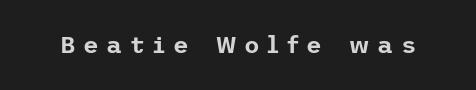
Honestly, the letter spacing is so wide it's the main thing you notice. It's the straight-up-and-down kind of type. This rendering features lettering with no underline.
